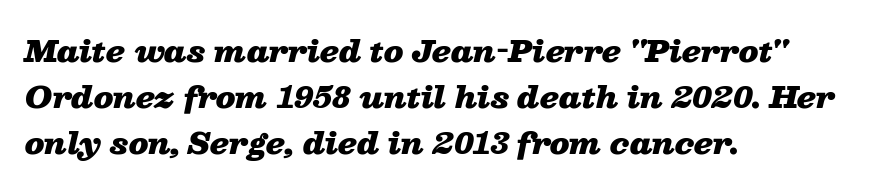
The glyphs have the mass of a bold cut. Caption: multi-line text, flush left, ragged right. The glyphs look as if they've been sheared to an angle. Think of a printed novel: that variable character pitch is what you see here. Honestly, there is no underline to notice here at all. The lines sit at an ordinary, default distance from one another.
